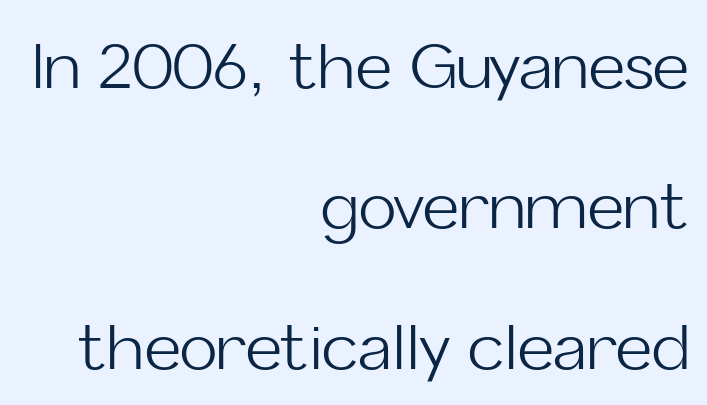
Q: Is the text bold? A: No.
Q: Is the text italic (slanted)? A: No, it is upright.
Q: Is the typeface a serif or a sans-serif typeface? A: Sans-serif.
Q: Is the text underlined? A: No.
Q: How is the paragraph aligned? A: Right-aligned.
Q: Is the spacing between letters normal or unusually wide? A: Normal.
Q: Is the spacing between lines tight, normal or loose? A: Loose.
Q: Width (condensed, normal, or wide)? A: Normal.
Q: Stroke contrast? A: Low.
Q: x-height? A: Medium.
Q: Monospaced? A: No.
